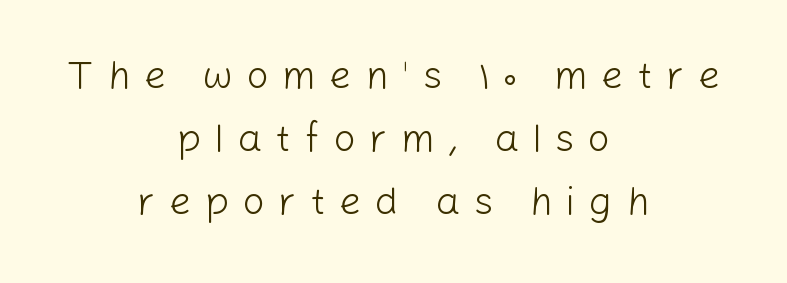
The image shows 39 px light sans-serif type, upright; set centered, normal line spacing (1.61x), unusually wide letter spacing (+0.35 em), not underlined; low stroke contrast and a medium x-height.
